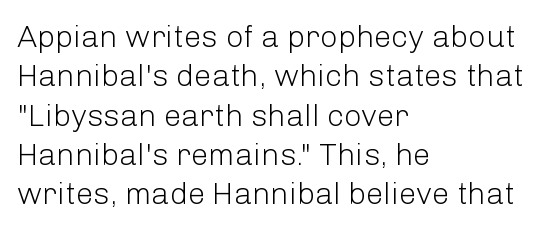
The image shows 31 px light sans-serif type, upright; set left-aligned, normal line spacing (1.27x), normal letter spacing, not underlined; low stroke contrast and a medium x-height.
